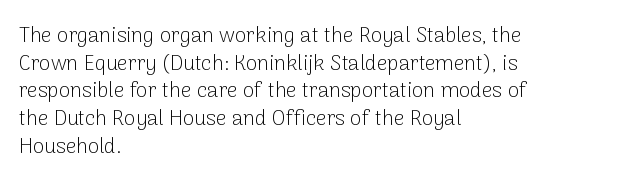
The image shows 21 px text type, upright; set left-aligned, normal line spacing (1.32x), normal letter spacing, not underlined.
